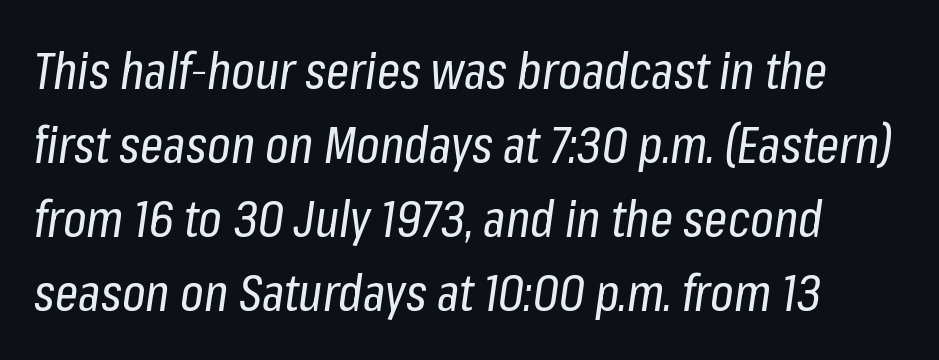
{"italic": "yes", "lean": "right", "slant_degrees": 8, "bold": "no", "weight": "regular", "width": "condensed", "stroke_contrast": "low", "x_height": "medium", "monospaced": "no", "underline": "no", "line_spacing": "normal", "line_spacing_ratio": 1.45, "letter_spacing": "normal", "letter_spacing_em": 0.0, "glyph_px": 51}
